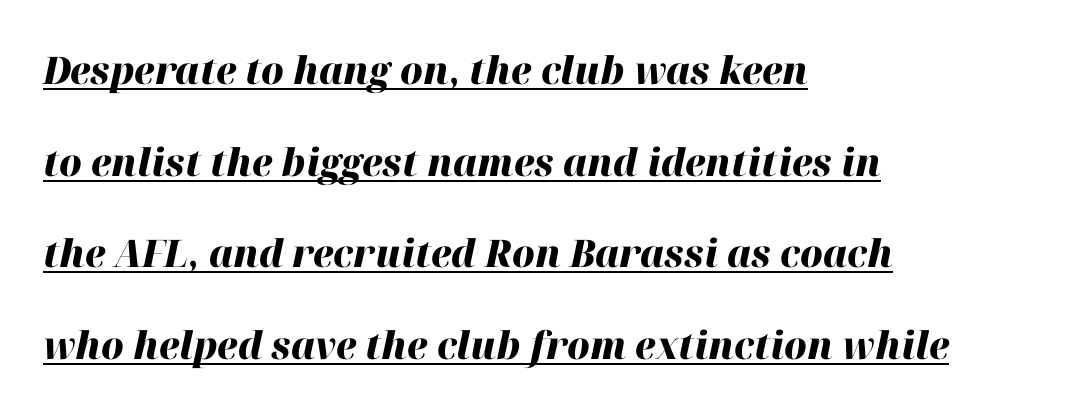
Q: Is the text bold? A: Yes.
Q: Is the text italic (slanted)? A: Yes, it leans right by about 12 degrees.
Q: Is the text underlined? A: Yes.
Q: How is the paragraph aligned? A: Left-aligned.
Q: Is the spacing between letters normal or unusually wide? A: Normal.
Q: Is the spacing between lines tight, normal or loose? A: Loose.
Q: Width (condensed, normal, or wide)? A: Normal.
Q: Stroke contrast? A: High.
Q: x-height? A: Medium.
Q: Monospaced? A: No.
